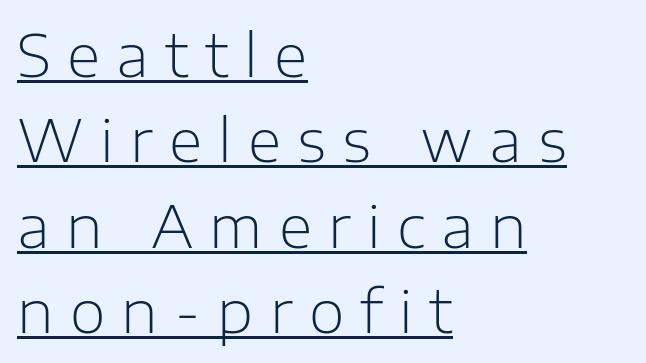
Q: Is the text bold? A: No.
Q: Is the text italic (slanted)? A: No, it is upright.
Q: Is the typeface a serif or a sans-serif typeface? A: Sans-serif.
Q: Is the text underlined? A: Yes.
Q: How is the paragraph aligned? A: Left-aligned.
Q: Is the spacing between letters normal or unusually wide? A: Unusually wide.
Q: Is the spacing between lines tight, normal or loose? A: Normal.
Q: Width (condensed, normal, or wide)? A: Normal.
Q: Stroke contrast? A: Low.
Q: x-height? A: Medium.
Q: Monospaced? A: No.
